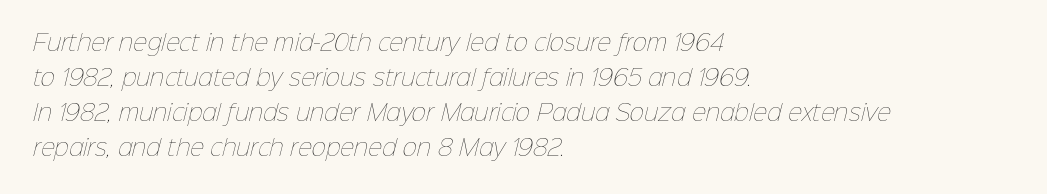
{"bold": "no", "underline": "no", "align": "left", "line_spacing": "normal", "line_spacing_ratio": 1.59, "letter_spacing": "normal", "letter_spacing_em": 0.0, "glyph_px": 22}
